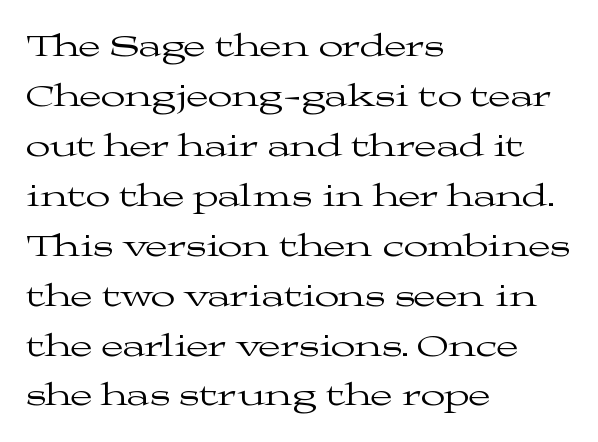
{"serif": "yes", "italic": "no", "bold": "no", "weight": "regular", "width": "wide", "stroke_contrast": "medium", "x_height": "medium", "monospaced": "no", "underline": "no", "align": "left", "line_spacing": "normal", "line_spacing_ratio": 1.56, "letter_spacing": "normal", "letter_spacing_em": 0.0, "glyph_px": 32}
